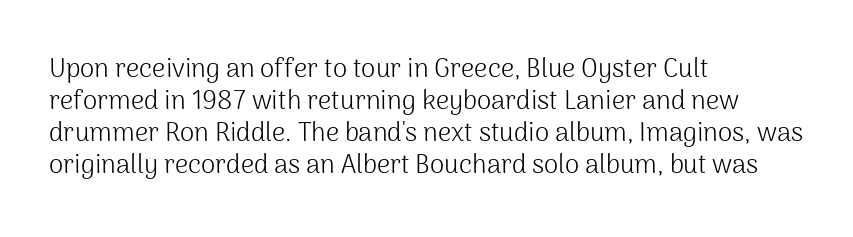
The passage shown is not underscored anywhere. Words appear dense and cohesive because spacing is normal. Alignment: flush left. Unlike italic type, these characters show no tilt at all.
